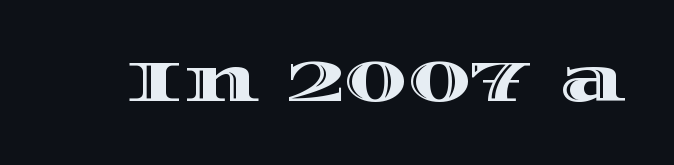
Q: Is the text italic (slanted)? A: No, it is upright.
Q: Is the text underlined? A: No.
Q: Is the spacing between letters normal or unusually wide? A: Normal.
Q: Width (condensed, normal, or wide)? A: Wide.
Q: x-height? A: Large.
Q: Monospaced? A: No.
